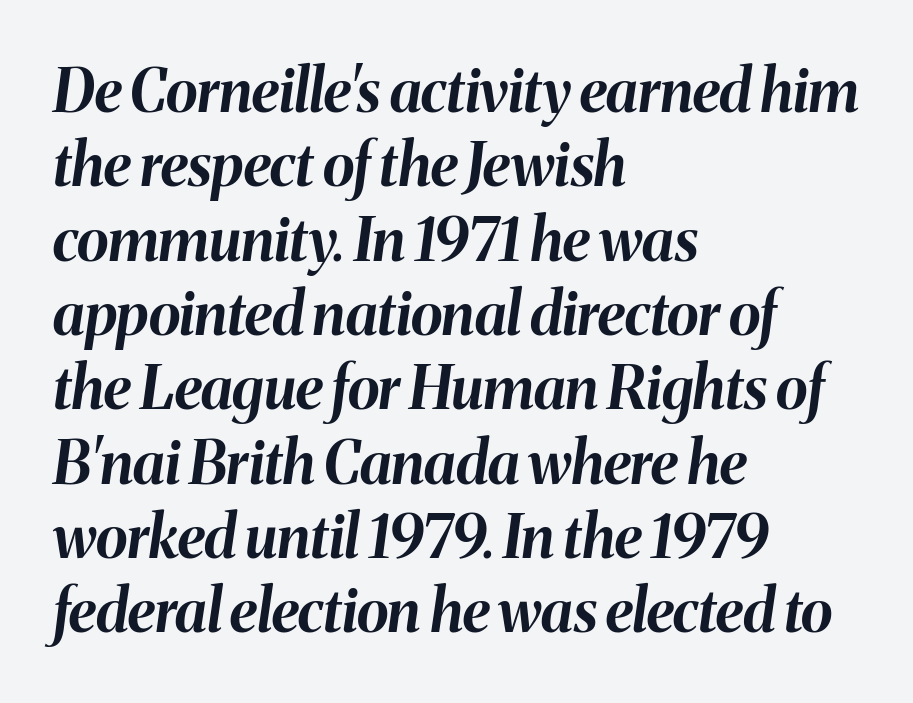
The image shows 59 px bold type, italic (leaning right); set left-aligned, normal line spacing (1.26x), normal letter spacing, not underlined; medium stroke contrast and a medium x-height.
